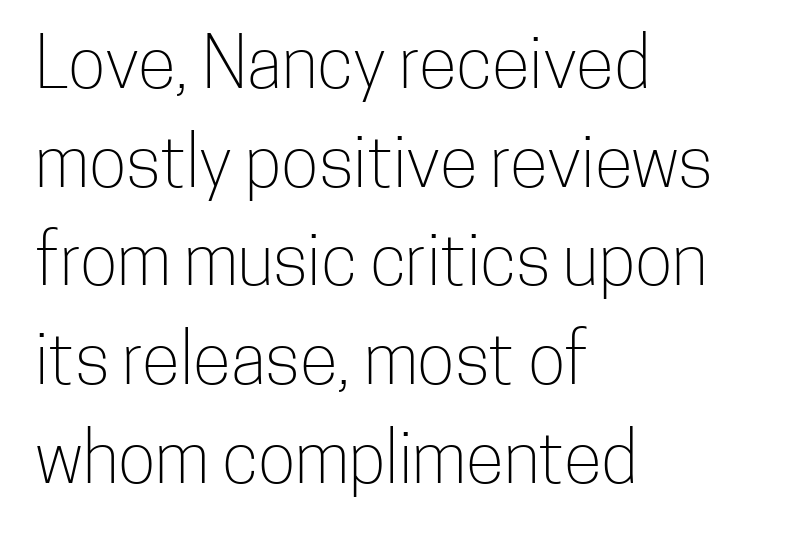
The weight tops out at a normal text grade. Character widths vary here, with narrow letters taking less room than wide ones. Regular leading. Serif or sans? Sans — the stroke terminals are bare. Does the lettering tilt? It doesn't — this is upright. This rendering uses left alignment, leaving the right contour irregular.
